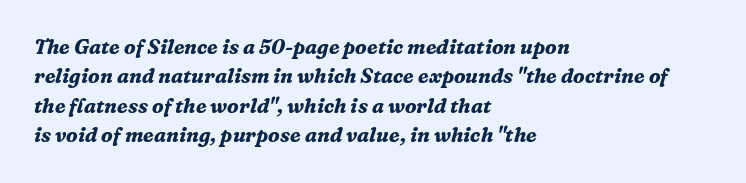
The image shows 20 px bold type, italic (leaning right); set left-aligned, normal line spacing (1.47x), normal letter spacing, not underlined.
